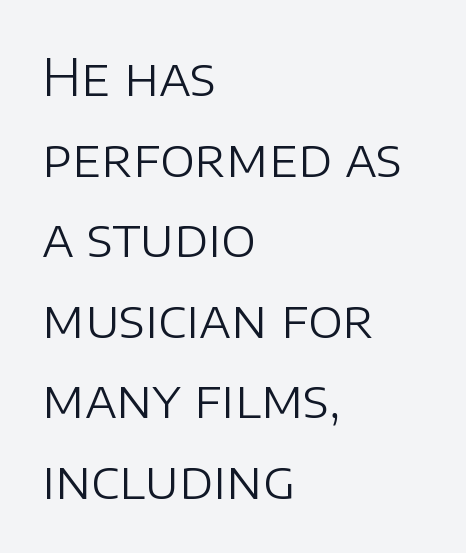
Q: Is the text bold? A: No.
Q: Is the text italic (slanted)? A: No, it is upright.
Q: Is the typeface a serif or a sans-serif typeface? A: Sans-serif.
Q: Is the text underlined? A: No.
Q: How is the paragraph aligned? A: Left-aligned.
Q: Is the spacing between letters normal or unusually wide? A: Normal.
Q: Is the spacing between lines tight, normal or loose? A: Normal.
Q: Width (condensed, normal, or wide)? A: Normal.
Q: Stroke contrast? A: Low.
Q: x-height? A: Large.
Q: Monospaced? A: No.
